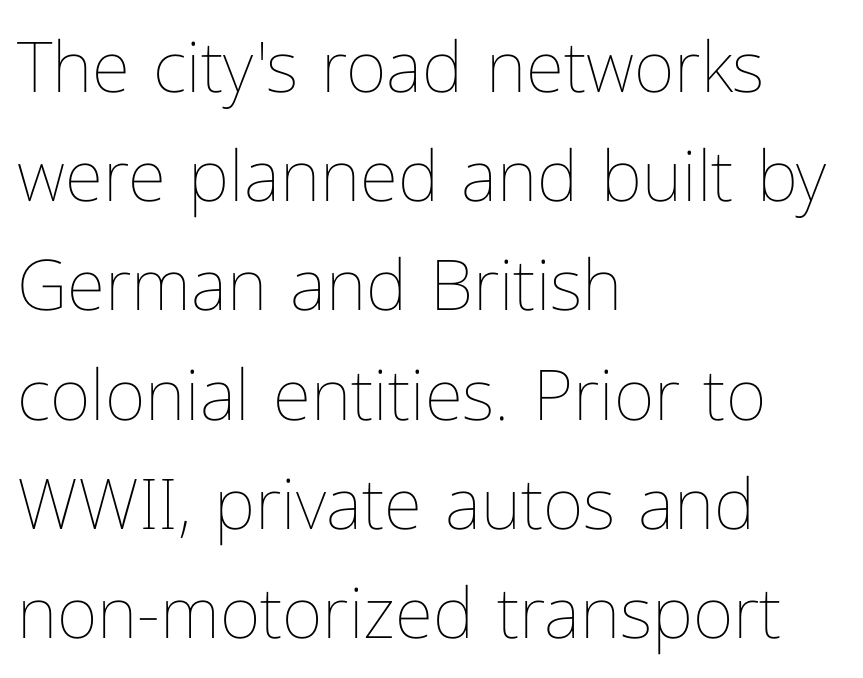
Q: Is the text bold? A: No.
Q: Is the text italic (slanted)? A: No, it is upright.
Q: Is the text underlined? A: No.
Q: How is the paragraph aligned? A: Left-aligned.
Q: Is the spacing between letters normal or unusually wide? A: Normal.
Q: Is the spacing between lines tight, normal or loose? A: Normal.
Q: Width (condensed, normal, or wide)? A: Normal.
Q: Stroke contrast? A: Low.
Q: x-height? A: Medium.
Q: Monospaced? A: No.
